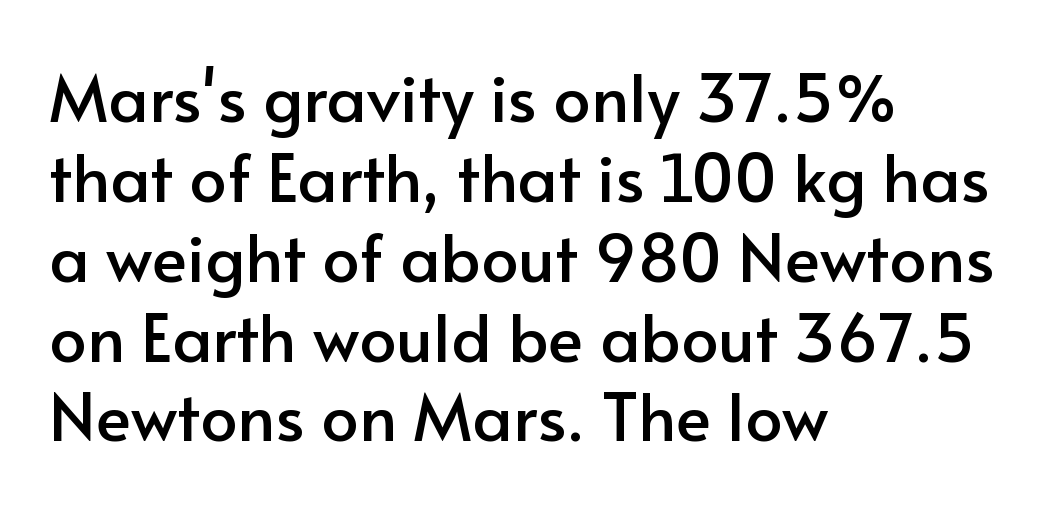
The image shows 66 px sans-serif type, upright; set left-aligned, line spacing 1.21x, normal letter spacing, not underlined; low stroke contrast and a small x-height.
